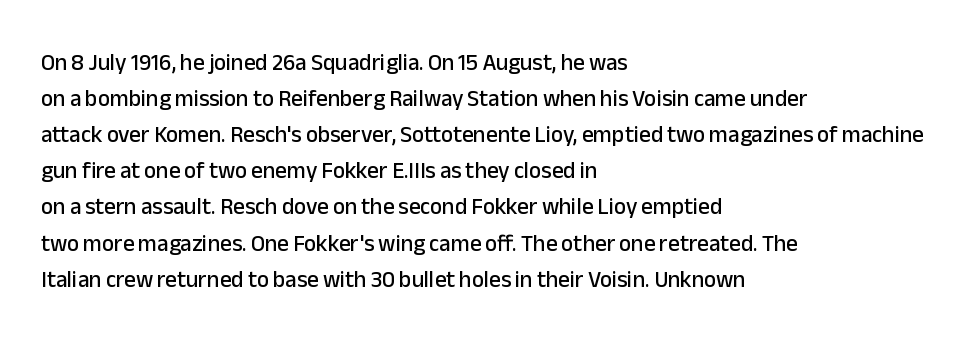
{"italic": "no", "underline": "no", "align": "left", "line_spacing": "normal", "line_spacing_ratio": 1.57, "letter_spacing": "normal", "letter_spacing_em": 0.0, "glyph_px": 23}
